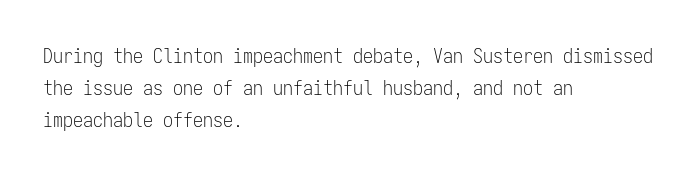
The image shows 20 px text type, upright; set left-aligned, normal line spacing (1.59x), normal letter spacing, not underlined.
